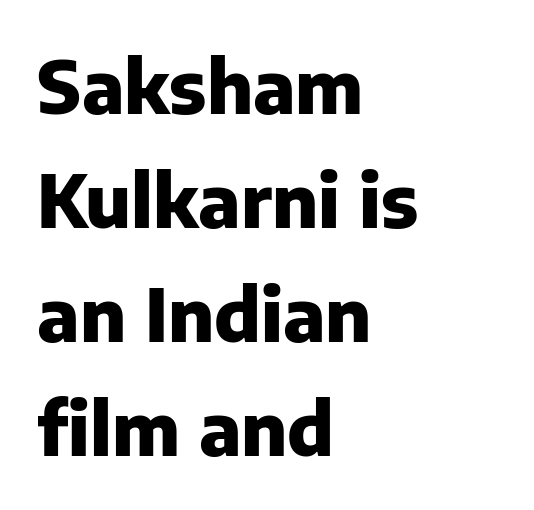
Q: Is the text bold? A: Yes.
Q: Is the text italic (slanted)? A: No, it is upright.
Q: Is the typeface a serif or a sans-serif typeface? A: Sans-serif.
Q: Is the text underlined? A: No.
Q: How is the paragraph aligned? A: Left-aligned.
Q: Is the spacing between letters normal or unusually wide? A: Normal.
Q: Is the spacing between lines tight, normal or loose? A: Normal.
Q: Width (condensed, normal, or wide)? A: Normal.
Q: Stroke contrast? A: Low.
Q: x-height? A: Medium.
Q: Monospaced? A: No.
